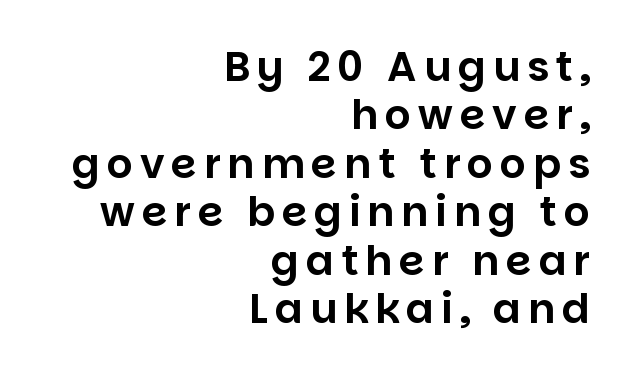
The image shows 41 px sans-serif type, upright; set right-aligned, line spacing 1.18x, not underlined; low stroke contrast and a large x-height.
